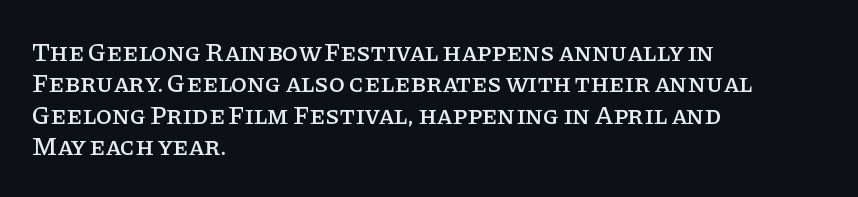
Tracking value appears to be zero — textbook default spacing. Rendered with straight, roman letterforms. Short and long lines alike share a common starting point at left. A bare baseline throughout the passage.
